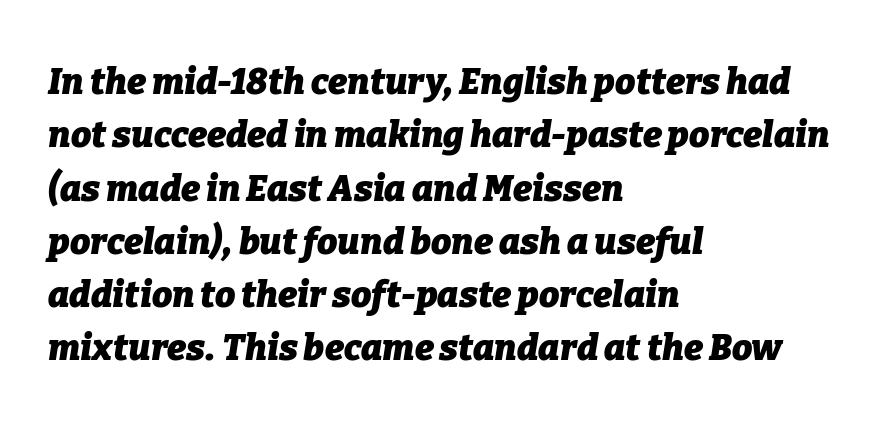
{"italic": "yes", "lean": "right", "slant_degrees": 9, "bold": "yes", "weight": "heavy", "width": "normal", "stroke_contrast": "low", "x_height": "medium", "monospaced": "no", "underline": "no", "align": "left", "line_spacing": "normal", "line_spacing_ratio": 1.48, "letter_spacing": "normal", "letter_spacing_em": 0.0, "glyph_px": 36}
